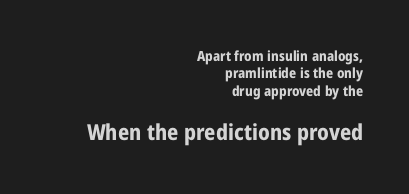
The foot of each line stays bare and open. Ordinary non-slanted type is in use. Notice how thick the strokes are: this is what a full bold looks like. If you drew a ruler down the right edge, every line would touch it. Evenly set lines give the paragraph a standard silhouette. In terms of letterspacing, this is plain default setting.
